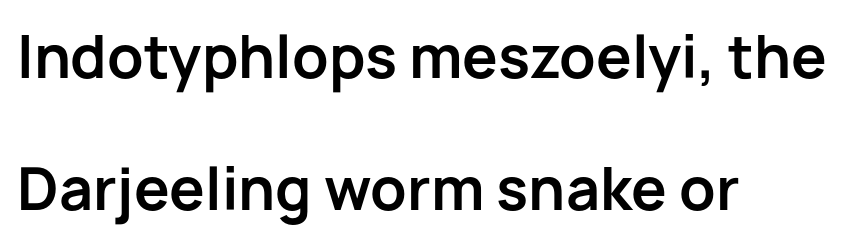
{"serif": "no", "italic": "no", "bold": "yes", "weight": "bold", "width": "normal", "stroke_contrast": "low", "x_height": "medium", "monospaced": "no", "underline": "no", "align": "left", "line_spacing": "loose", "line_spacing_ratio": 2.32, "letter_spacing": "normal", "letter_spacing_em": 0.0, "glyph_px": 57}
